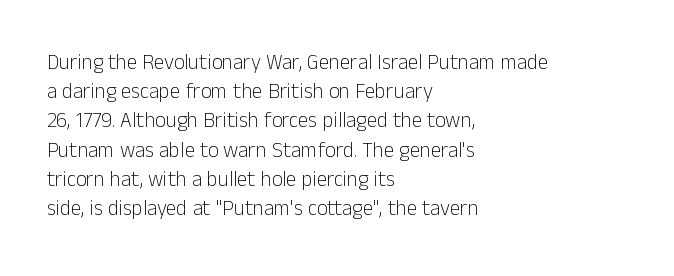
The image shows 21 px text type, upright; set left-aligned, normal line spacing (1.39x), normal letter spacing, not underlined.
